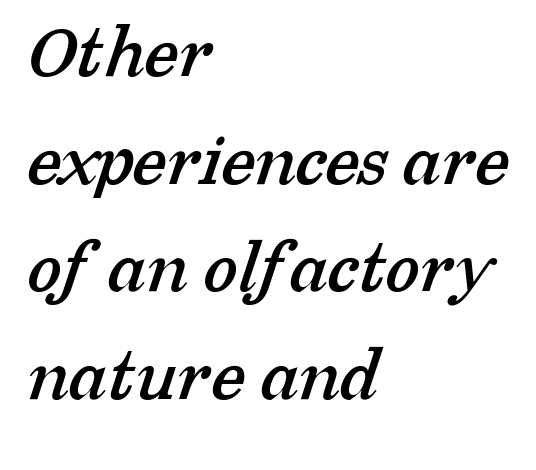
{"serif": "yes", "width": "normal", "stroke_contrast": "low", "x_height": "medium", "monospaced": "no", "underline": "no", "align": "left", "line_spacing": "normal", "line_spacing_ratio": 1.38, "letter_spacing": "normal", "letter_spacing_em": 0.0, "glyph_px": 78}
